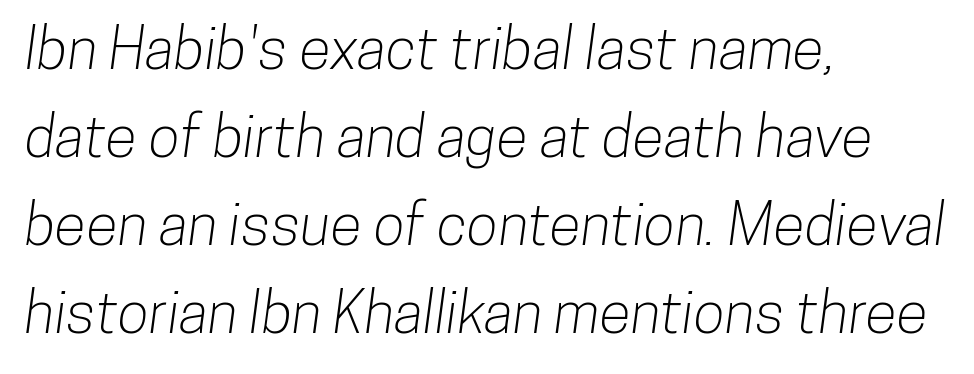
Q: Is the typeface a serif or a sans-serif typeface? A: Sans-serif.
Q: Is the text underlined? A: No.
Q: How is the paragraph aligned? A: Left-aligned.
Q: Is the spacing between letters normal or unusually wide? A: Normal.
Q: Is the spacing between lines tight, normal or loose? A: Normal.
Q: Width (condensed, normal, or wide)? A: Condensed.
Q: Stroke contrast? A: Low.
Q: x-height? A: Medium.
Q: Monospaced? A: No.
